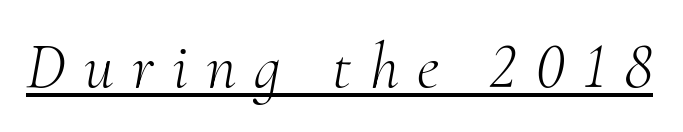
{"serif": "yes", "italic": "yes", "lean": "right", "slant_degrees": 10, "bold": "no", "weight": "light", "width": "normal", "stroke_contrast": "medium", "x_height": "small", "monospaced": "no", "underline": "yes", "letter_spacing": "wide", "letter_spacing_em": 0.28, "glyph_px": 65}
